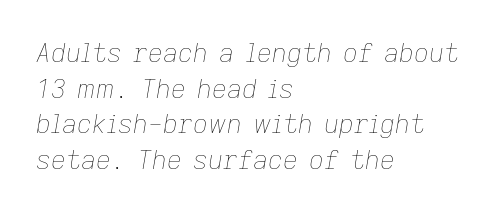
{"italic": "yes", "lean": "right", "slant_degrees": 9, "bold": "no", "underline": "no", "align": "left", "line_spacing": "normal", "line_spacing_ratio": 1.37, "letter_spacing": "normal", "letter_spacing_em": 0.0, "glyph_px": 26}
